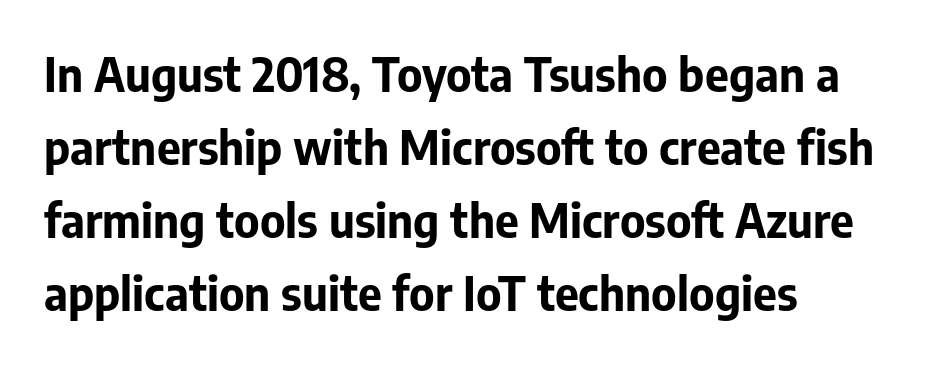
{"serif": "no", "italic": "no", "bold": "yes", "weight": "bold", "width": "normal", "stroke_contrast": "low", "x_height": "medium", "monospaced": "no", "underline": "no", "align": "left", "line_spacing": "normal", "line_spacing_ratio": 1.59, "letter_spacing": "normal", "letter_spacing_em": 0.0, "glyph_px": 46}
